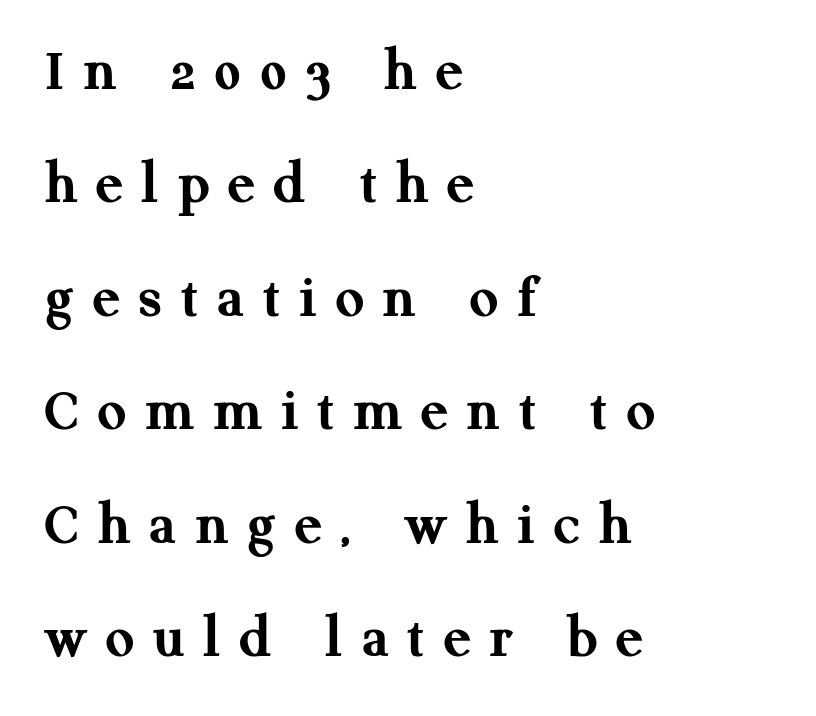
The image shows 63 px semibold serif type, upright; set left-aligned, line spacing 1.8x, unusually wide letter spacing (+0.3 em), not underlined; medium stroke contrast and a medium x-height.
